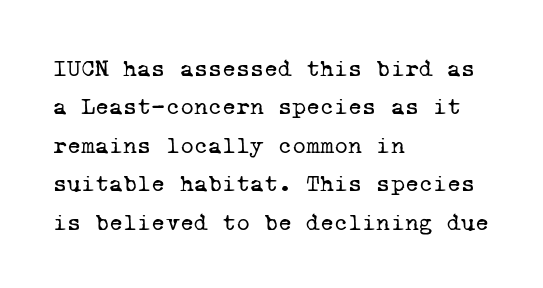
{"bold": "no", "underline": "no", "align": "left", "line_spacing": "normal", "line_spacing_ratio": 1.6, "letter_spacing": "normal", "letter_spacing_em": 0.0, "glyph_px": 24}
